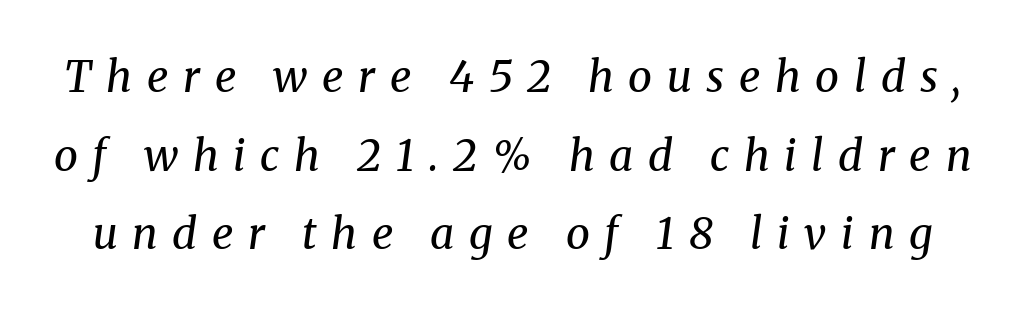
{"serif": "yes", "italic": "yes", "lean": "right", "slant_degrees": 8, "bold": "no", "weight": "regular", "width": "normal", "stroke_contrast": "medium", "x_height": "medium", "monospaced": "no", "underline": "no", "line_spacing_ratio": 1.83, "letter_spacing": "wide", "letter_spacing_em": 0.34, "glyph_px": 43}
